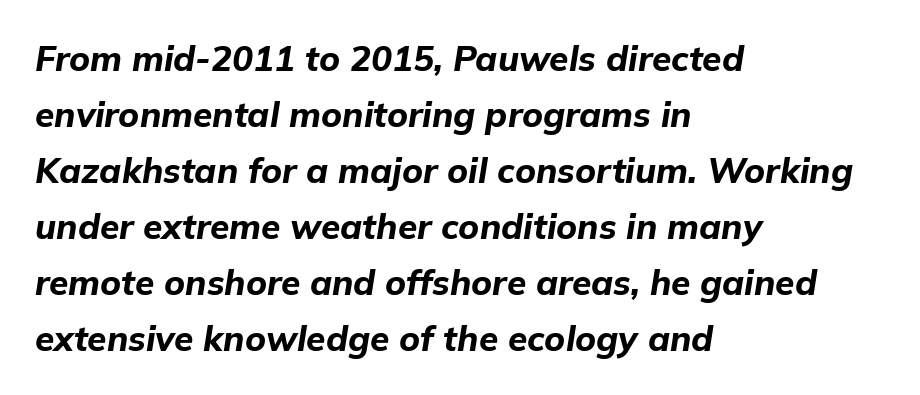
Q: Is the text bold? A: Yes.
Q: Is the text italic (slanted)? A: Yes, it leans right by about 9 degrees.
Q: Is the text underlined? A: No.
Q: How is the paragraph aligned? A: Left-aligned.
Q: Is the spacing between letters normal or unusually wide? A: Normal.
Q: Is the spacing between lines tight, normal or loose? A: Normal.
Q: Width (condensed, normal, or wide)? A: Normal.
Q: Stroke contrast? A: Low.
Q: x-height? A: Medium.
Q: Monospaced? A: No.
